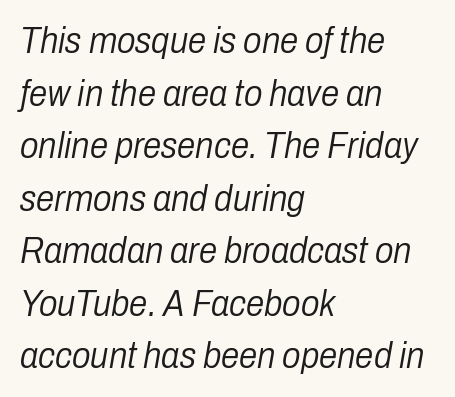
{"italic": "yes", "lean": "right", "slant_degrees": 10, "bold": "no", "weight": "light", "width": "condensed", "stroke_contrast": "low", "x_height": "medium", "monospaced": "no", "underline": "no", "align": "left", "line_spacing": "normal", "line_spacing_ratio": 1.42, "letter_spacing": "normal", "letter_spacing_em": 0.0, "glyph_px": 37}
